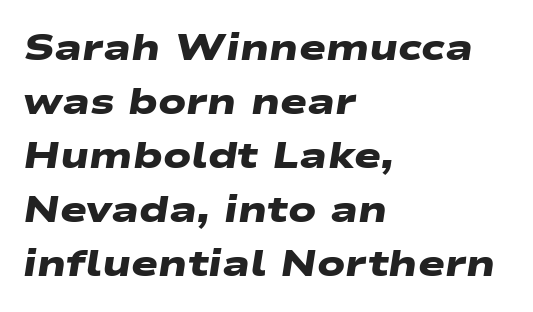
A bare baseline throughout the passage. Leading: standard. Inter-character spacing is left at the font's built-in metrics. These lines carry a lot of weight — the face is fully bold. You could not count columns in this text — the font is proportionally spaced. Classification — sans serif.
